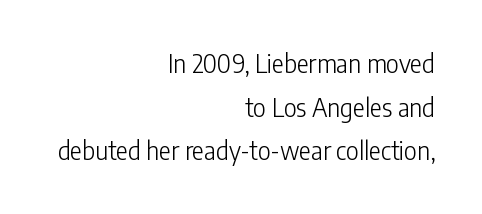
Q: Is the text bold? A: No.
Q: Is the text italic (slanted)? A: No, it is upright.
Q: Is the text underlined? A: No.
Q: How is the paragraph aligned? A: Right-aligned.
Q: Is the spacing between letters normal or unusually wide? A: Normal.
